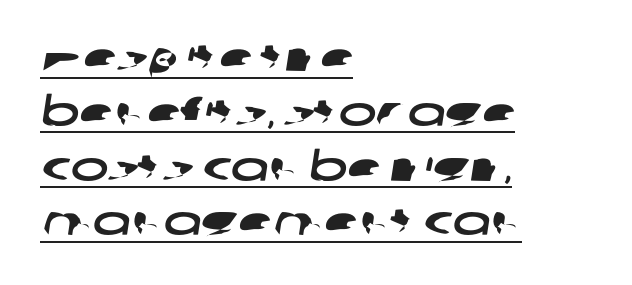
These characters rest on top of a visible drawn line. The paragraph has a hard left edge and a soft right edge. Here the designer chose a conventional face with non-uniform glyph widths. The designer went with a sans here, leaving each stem footless. The passage shown has conventional tracking throughout. Normally led — the rows are evenly, conventionally spaced.
